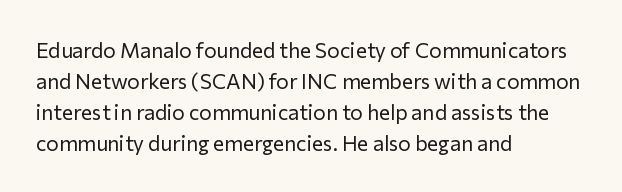
{"italic": "no", "bold": "no", "underline": "no", "align": "left", "line_spacing": "normal", "line_spacing_ratio": 1.47, "letter_spacing": "normal", "letter_spacing_em": 0.0, "glyph_px": 21}
